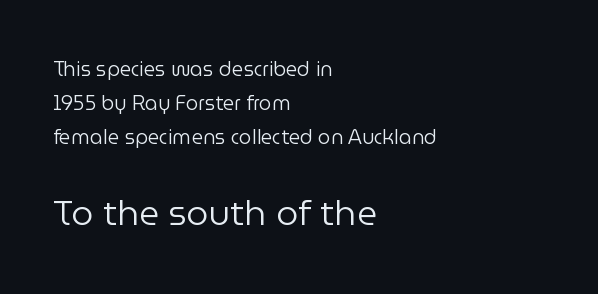
Q: Is the text bold? A: No.
Q: Is the text italic (slanted)? A: No, it is upright.
Q: Is the typeface a serif or a sans-serif typeface? A: Sans-serif.
Q: Is the text underlined? A: No.
Q: How is the paragraph aligned? A: Left-aligned.
Q: Is the spacing between letters normal or unusually wide? A: Normal.
Q: Which block of text is set in a larger size, the first (top) or the second (bottom)? A: The second (bottom) one.
Q: Width (condensed, normal, or wide)? A: Normal.
Q: Stroke contrast? A: Low.
Q: x-height? A: Medium.
Q: Monospaced? A: No.
